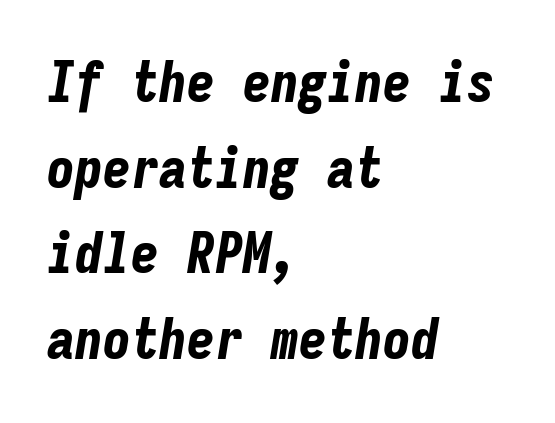
{"italic": "yes", "lean": "right", "slant_degrees": 9, "bold": "yes", "weight": "bold", "width": "condensed", "stroke_contrast": "low", "x_height": "medium", "monospaced": "yes", "underline": "no", "align": "left", "line_spacing": "normal", "line_spacing_ratio": 1.53, "letter_spacing": "normal", "letter_spacing_em": 0.0, "glyph_px": 56}
